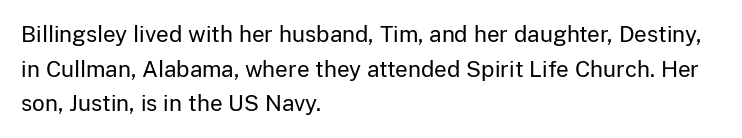
Which margin do the lines hug? The left one — the right edge is uneven. This is roman type, the default non-slanted kind. Summary of vertical rhythm: regular, with standard interline spacing. These glyphs show unthickened strokes, regular width or finer. The rendering keeps characters at their native spacing. The gap between lines stays unmarked.
